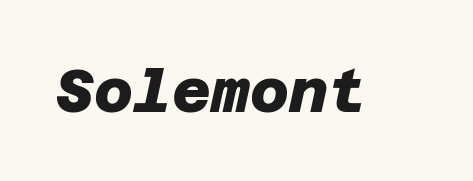
Q: Is the text bold? A: Yes.
Q: Is the typeface a serif or a sans-serif typeface? A: Sans-serif.
Q: Is the text underlined? A: No.
Q: Is the spacing between letters normal or unusually wide? A: Normal.
Q: Width (condensed, normal, or wide)? A: Normal.
Q: Stroke contrast? A: Low.
Q: x-height? A: Large.
